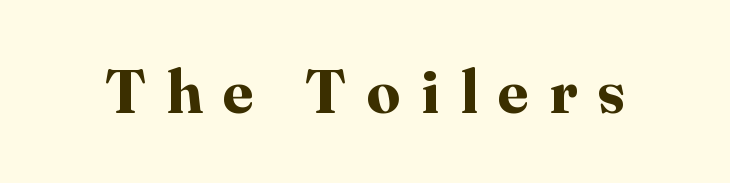
Q: Is the text bold? A: Yes.
Q: Is the text italic (slanted)? A: No, it is upright.
Q: Is the typeface a serif or a sans-serif typeface? A: Serif.
Q: Is the text underlined? A: No.
Q: Is the spacing between letters normal or unusually wide? A: Unusually wide.
Q: Width (condensed, normal, or wide)? A: Normal.
Q: Stroke contrast? A: High.
Q: x-height? A: Medium.
Q: Monospaced? A: No.
